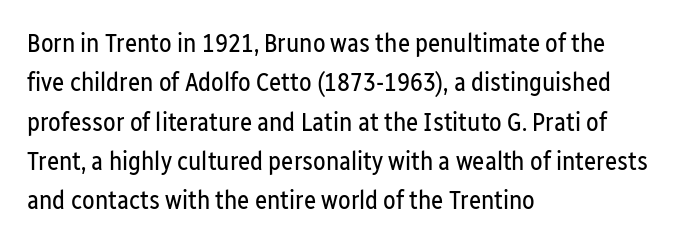
A typesetter would mark this as roman, not italic. Does the leading feel generous? No, just average. The typesetter chose a ragged-right arrangement here. The gaps between neighbouring characters are ordinary and unremarkable. Is this a heavy cut? Hardly; it is regular or lighter. The space directly below the letters is spotless.
